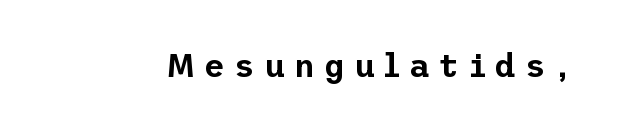
A roman cut, with each character standing at attention. Stroke terminals: plain, sans-serif. Words float on clear page, feet unadorned. The tracking jumps out immediately: characters are airy and widely separated.
